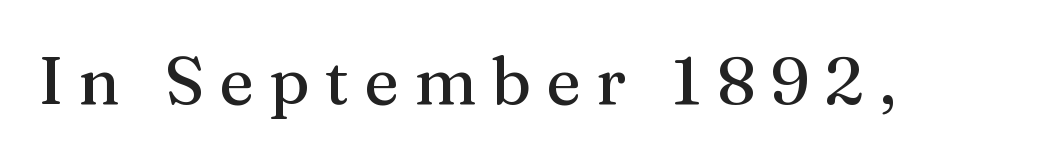
The image shows 67 px serif type, upright; set unusually wide letter spacing (+0.22 em), not underlined; medium stroke contrast and a medium x-height.
